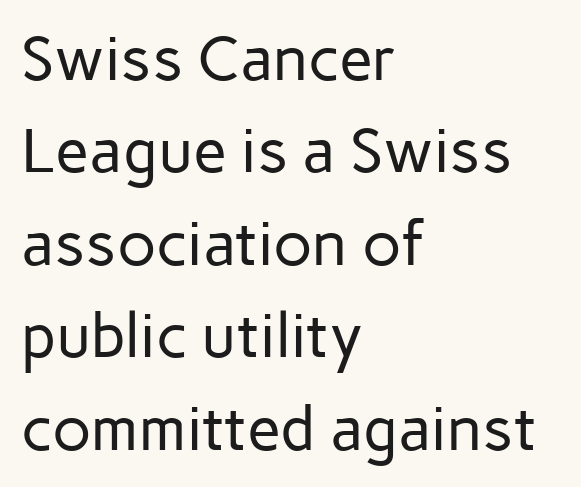
Each letter's strokes conclude bluntly, with no projecting serifs. The ragged edge is on the right, which tells us the setting is flush left. Look at the tracking — it's just the regular setting, nothing added. Does the lettering tilt? It doesn't — this is upright. Line spacing here is normal.
